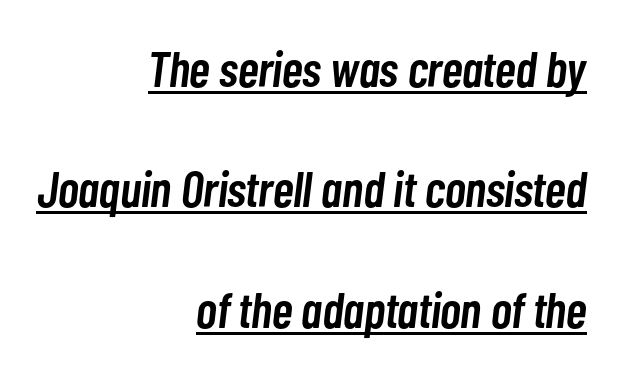
A typesetter would mark this as italic. The glyphs are accompanied by a horizontal stroke just below them. Every row of glyphs terminates at an identical x-position on the right. Students, observe: this is what heavily led, spacious text looks like. Is this a fixed-width face? No — the glyphs have proportional, varying widths. Strokes here are thickened, but only to semibold level.
